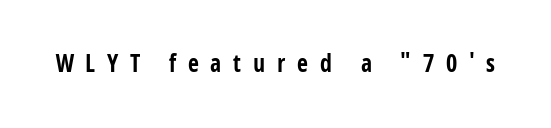
{"italic": "no", "bold": "yes", "underline": "no", "letter_spacing": "wide", "letter_spacing_em": 0.49, "glyph_px": 24}
